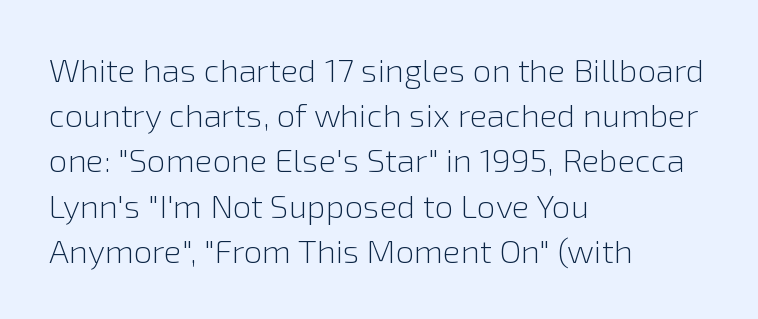
The image shows 33 px light sans-serif type, upright; set left-aligned, normal line spacing (1.37x), normal letter spacing, not underlined; a medium x-height.
